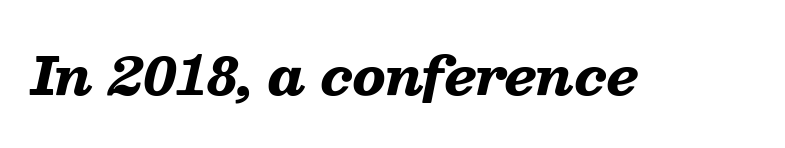
The image shows 51 px heavy, wide type, italic (leaning right); set normal letter spacing, not underlined; low stroke contrast and a medium x-height.
